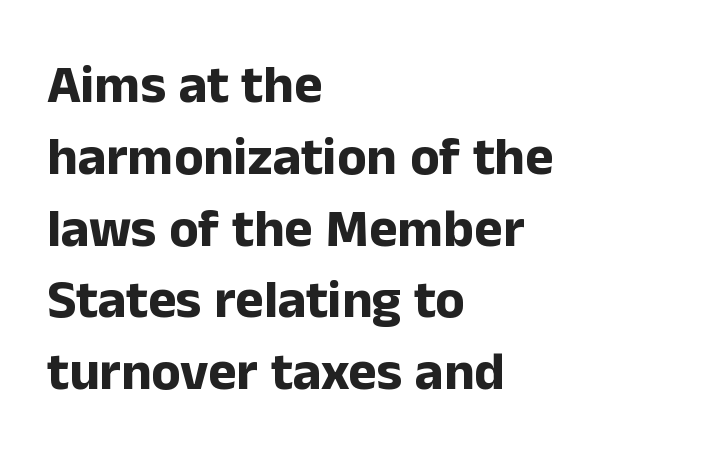
{"serif": "no", "italic": "no", "bold": "yes", "weight": "bold", "width": "normal", "stroke_contrast": "low", "x_height": "medium", "monospaced": "no", "underline": "no", "align": "left", "line_spacing": "normal", "line_spacing_ratio": 1.33, "letter_spacing": "normal", "letter_spacing_em": 0.0, "glyph_px": 54}
